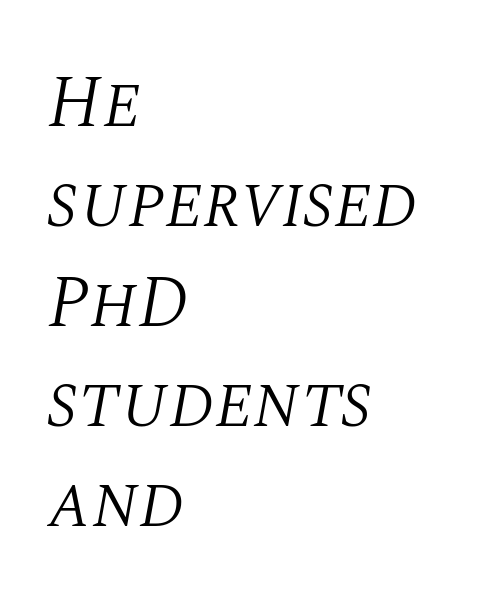
The image shows 73 px light serif type, italic (leaning right); set left-aligned, normal line spacing (1.37x), normal letter spacing, not underlined; medium stroke contrast and a large x-height.
